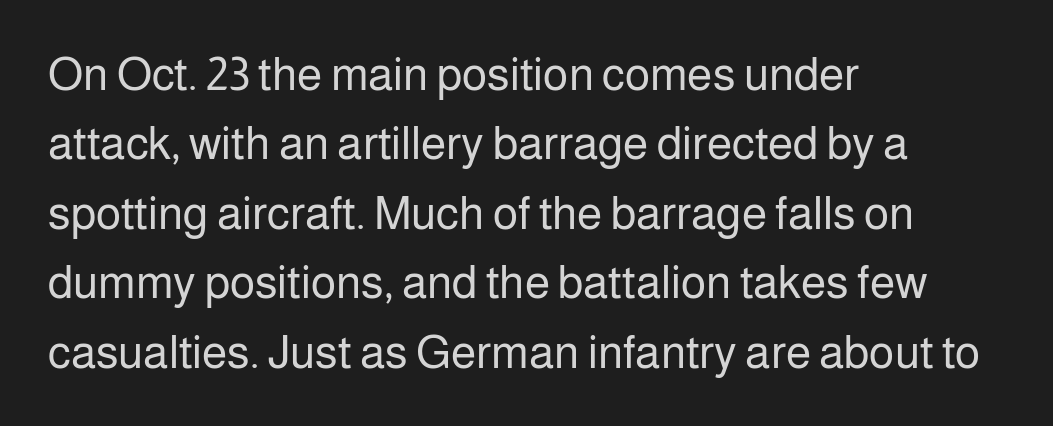
The image shows 46 px regular-weight sans-serif type, upright; set left-aligned, normal line spacing (1.51x), normal letter spacing, not underlined; low stroke contrast and a medium x-height.
